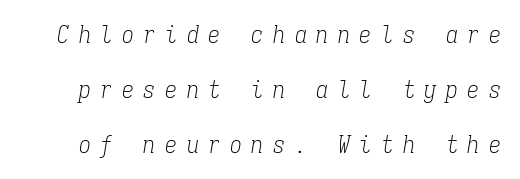
The image shows 24 px text type, italic (leaning right); set loose line spacing (2.29x), unusually wide letter spacing (+0.4 em), not underlined.
